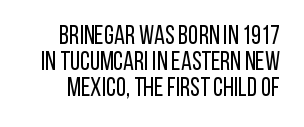
A bare baseline throughout the passage. No letter is thick-stroked: the sample isn't bold. The letters stand upright; this is a roman face. Compared with typical paragraphs, the rows here are closer together.
